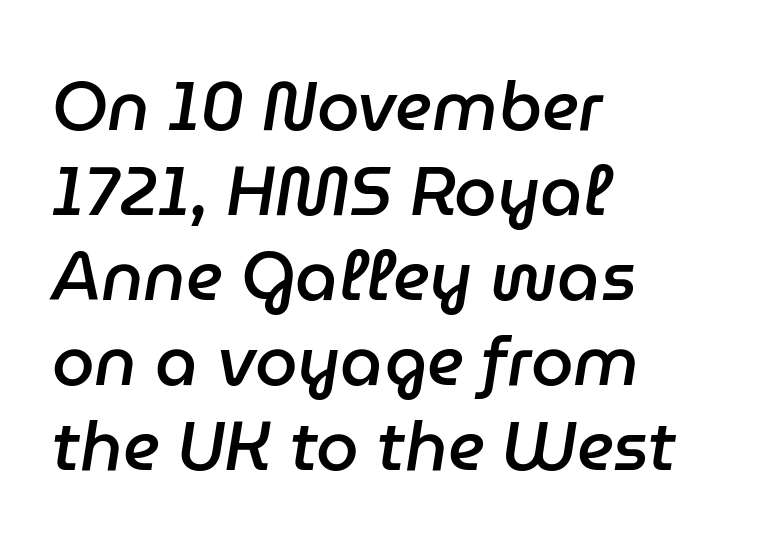
{"italic": "yes", "lean": "right", "slant_degrees": 9, "bold": "semi", "weight": "semibold", "width": "normal", "stroke_contrast": "low", "x_height": "medium", "monospaced": "no", "underline": "no", "align": "left", "line_spacing": "normal", "line_spacing_ratio": 1.25, "letter_spacing": "normal", "letter_spacing_em": 0.0, "glyph_px": 68}
